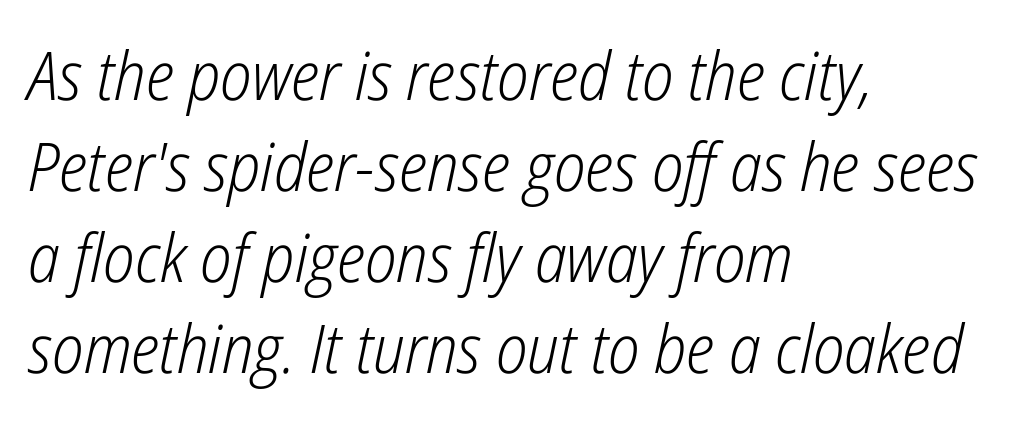
Q: Is the text bold? A: No.
Q: Is the text italic (slanted)? A: Yes, it leans right by about 12 degrees.
Q: Is the text underlined? A: No.
Q: How is the paragraph aligned? A: Left-aligned.
Q: Is the spacing between letters normal or unusually wide? A: Normal.
Q: Is the spacing between lines tight, normal or loose? A: Normal.
Q: Width (condensed, normal, or wide)? A: Condensed.
Q: Stroke contrast? A: Low.
Q: x-height? A: Medium.
Q: Monospaced? A: No.
